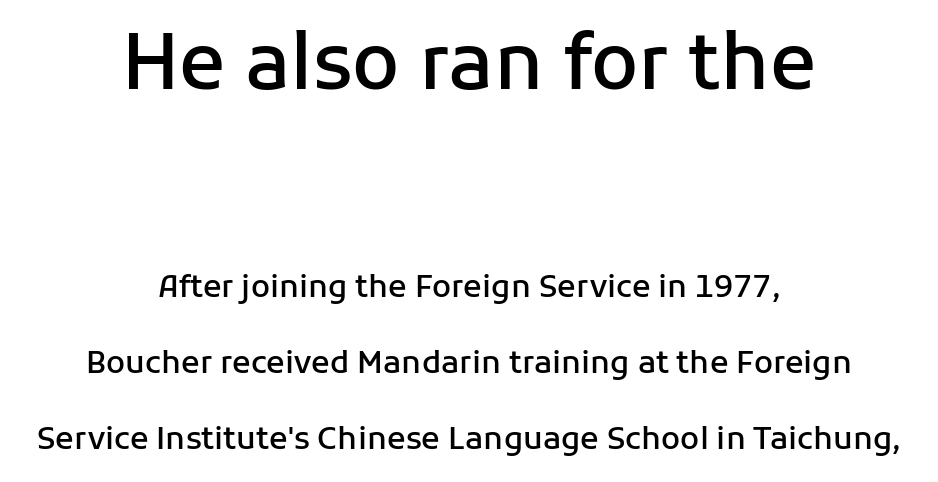
{"serif": "no", "italic": "no", "bold": "semi", "weight": "semibold", "width": "normal", "stroke_contrast": "low", "x_height": "medium", "monospaced": "no", "underline": "no", "align": "center", "line_spacing": "loose", "line_spacing_ratio": 2.45, "letter_spacing": "normal", "letter_spacing_em": 0.0, "larger_block": "first", "size_ratio": 2.48, "glyph_px": 77}
